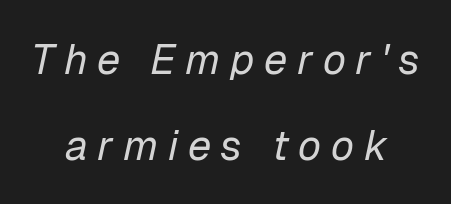
{"italic": "yes", "lean": "right", "slant_degrees": 12, "bold": "no", "weight": "regular", "width": "normal", "stroke_contrast": "low", "x_height": "medium", "monospaced": "no", "underline": "no", "align": "center", "line_spacing": "loose", "line_spacing_ratio": 2.04, "letter_spacing": "wide", "letter_spacing_em": 0.23, "glyph_px": 42}
